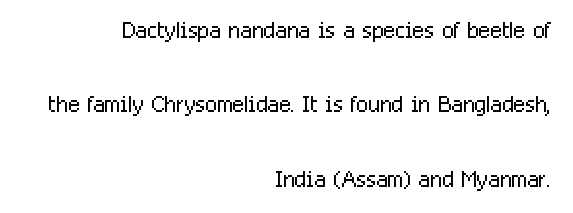
Q: Is the text bold? A: No.
Q: Is the text italic (slanted)? A: No, it is upright.
Q: Is the typeface a serif or a sans-serif typeface? A: Sans-serif.
Q: Is the text underlined? A: No.
Q: How is the paragraph aligned? A: Right-aligned.
Q: Is the spacing between letters normal or unusually wide? A: Normal.
Q: Is the spacing between lines tight, normal or loose? A: Loose.
Q: Width (condensed, normal, or wide)? A: Condensed.
Q: Stroke contrast? A: Low.
Q: x-height? A: Medium.
Q: Monospaced? A: No.
